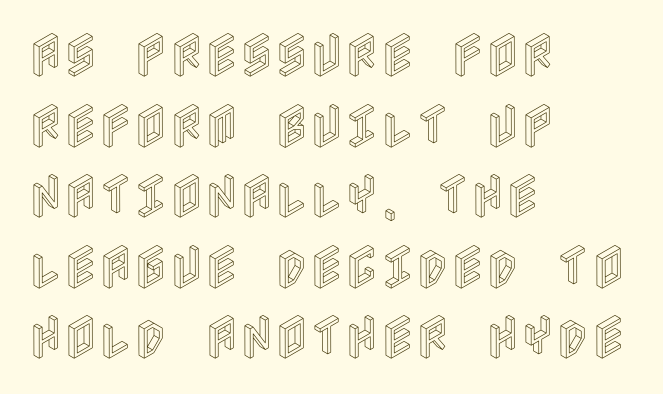
Ordinary non-slanted type is in use. Tracking value appears to be zero — textbook default spacing. These lines sit exactly where default settings would place them. Glance below the letters and you will spot only blank space. Typeset ragged right — the left edge is the straight one.
